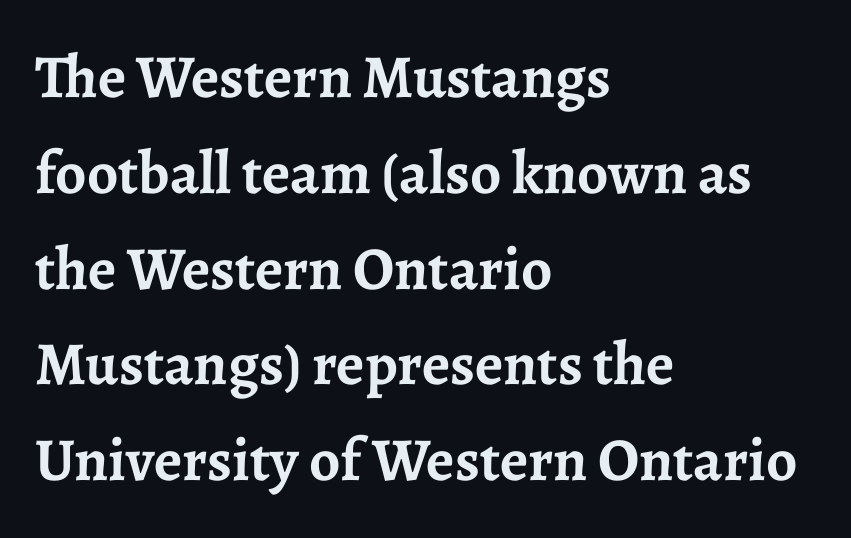
{"serif": "yes", "italic": "no", "bold": "yes", "weight": "semibold", "width": "normal", "stroke_contrast": "low", "x_height": "medium", "monospaced": "no", "underline": "no", "align": "left", "line_spacing": "normal", "line_spacing_ratio": 1.57, "letter_spacing": "normal", "letter_spacing_em": 0.0, "glyph_px": 61}
